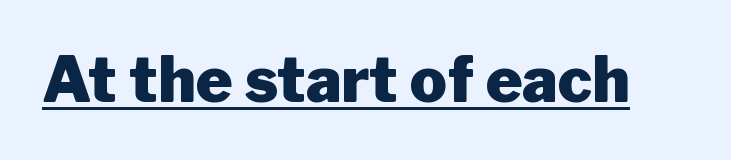
Characters follow at the spacing the type designer built in. The letters advance in unequal steps, a hallmark of proportional type. Underlined type. No italicization has been applied; the sample stays upright.
